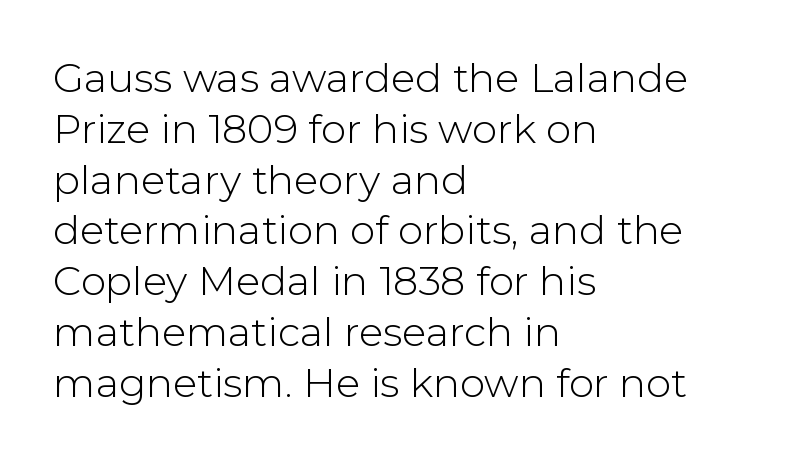
Q: Is the text bold? A: No.
Q: Is the text italic (slanted)? A: No, it is upright.
Q: Is the typeface a serif or a sans-serif typeface? A: Sans-serif.
Q: Is the text underlined? A: No.
Q: How is the paragraph aligned? A: Left-aligned.
Q: Is the spacing between letters normal or unusually wide? A: Normal.
Q: Is the spacing between lines tight, normal or loose? A: Normal.
Q: Width (condensed, normal, or wide)? A: Normal.
Q: Stroke contrast? A: Low.
Q: x-height? A: Medium.
Q: Monospaced? A: No.
